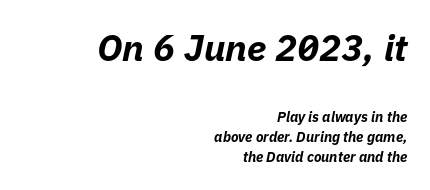
{"italic": "yes", "lean": "right", "slant_degrees": 11, "bold": "yes", "weight": "bold", "width": "normal", "stroke_contrast": "low", "x_height": "medium", "monospaced": "no", "underline": "no", "align": "right", "line_spacing": "normal", "line_spacing_ratio": 1.46, "letter_spacing": "normal", "letter_spacing_em": 0.0, "larger_block": "first", "size_ratio": 2.64, "glyph_px": 37}
